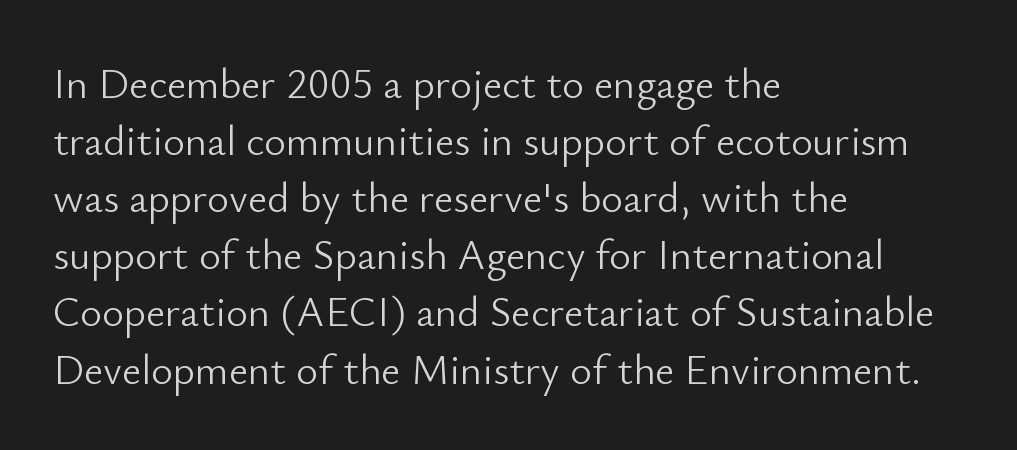
Q: Is the text bold? A: No.
Q: Is the text italic (slanted)? A: No, it is upright.
Q: Is the typeface a serif or a sans-serif typeface? A: Sans-serif.
Q: Is the text underlined? A: No.
Q: How is the paragraph aligned? A: Left-aligned.
Q: Is the spacing between letters normal or unusually wide? A: Normal.
Q: Is the spacing between lines tight, normal or loose? A: Normal.
Q: Width (condensed, normal, or wide)? A: Normal.
Q: Stroke contrast? A: Low.
Q: x-height? A: Small.
Q: Monospaced? A: No.
